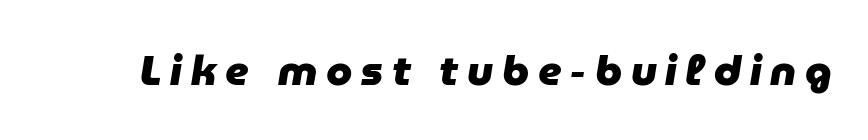
{"italic": "yes", "lean": "right", "slant_degrees": 9, "bold": "yes", "weight": "heavy", "width": "normal", "stroke_contrast": "low", "x_height": "medium", "monospaced": "no", "underline": "no", "letter_spacing": "wide", "letter_spacing_em": 0.21, "glyph_px": 42}
